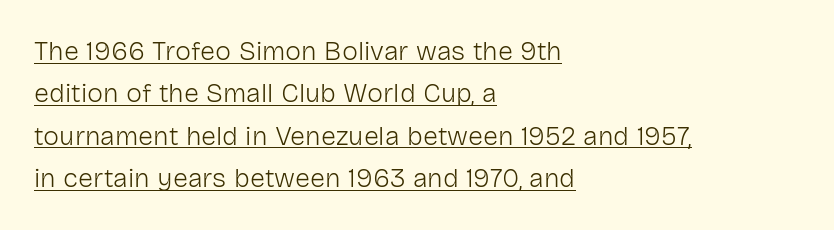
{"italic": "no", "bold": "no", "underline": "yes", "align": "left", "line_spacing": "normal", "line_spacing_ratio": 1.57, "letter_spacing": "normal", "letter_spacing_em": 0.0, "glyph_px": 27}
